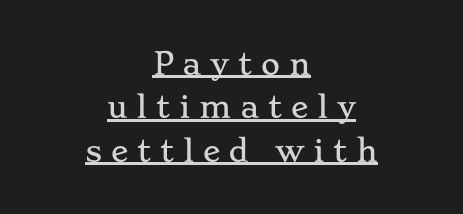
Q: Is the text italic (slanted)? A: No, it is upright.
Q: Is the typeface a serif or a sans-serif typeface? A: Serif.
Q: Is the text underlined? A: Yes.
Q: How is the paragraph aligned? A: Centered.
Q: Is the spacing between letters normal or unusually wide? A: Unusually wide.
Q: Is the spacing between lines tight, normal or loose? A: Normal.
Q: Width (condensed, normal, or wide)? A: Wide.
Q: Stroke contrast? A: Low.
Q: x-height? A: Small.
Q: Monospaced? A: No.
